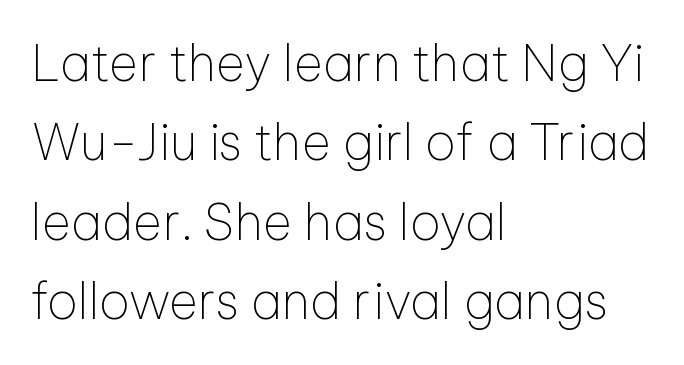
{"serif": "no", "italic": "no", "bold": "no", "weight": "thin", "width": "normal", "stroke_contrast": "low", "x_height": "medium", "monospaced": "no", "underline": "no", "align": "left", "line_spacing": "normal", "line_spacing_ratio": 1.59, "letter_spacing": "normal", "letter_spacing_em": 0.0, "glyph_px": 50}
